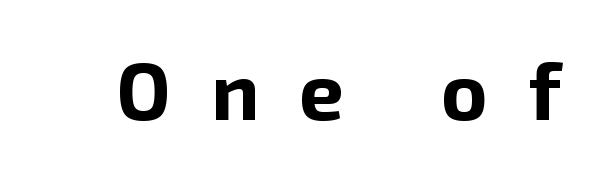
{"serif": "no", "italic": "no", "bold": "yes", "weight": "bold", "width": "normal", "stroke_contrast": "low", "x_height": "medium", "monospaced": "no", "underline": "no", "letter_spacing": "wide", "letter_spacing_em": 0.5, "glyph_px": 80}
